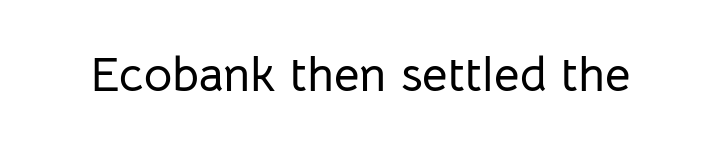
The image shows 49 px sans-serif type, upright; set normal letter spacing, not underlined; low stroke contrast and a medium x-height.
